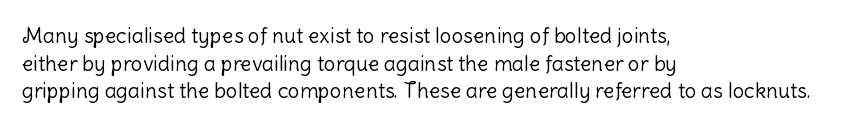
Every stem runs plumb, perpendicular to the baseline. Leftover space on each line is placed entirely after the last word. Check the space under the baseline: it is left empty. This reads as an unemphasized weight, regular at the heaviest. Caption: standard tracking, unaltered.
